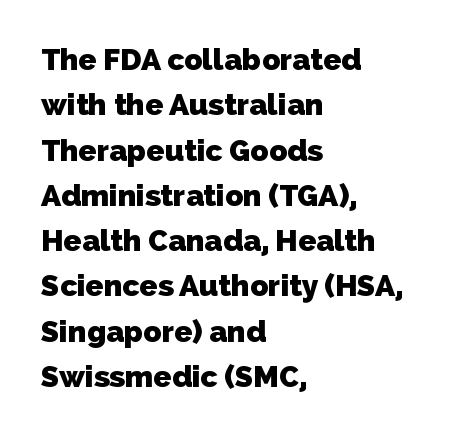
{"serif": "no", "bold": "yes", "weight": "heavy", "width": "normal", "stroke_contrast": "low", "x_height": "medium", "monospaced": "no", "underline": "no", "align": "left", "line_spacing": "normal", "line_spacing_ratio": 1.51, "letter_spacing": "normal", "letter_spacing_em": 0.0, "glyph_px": 30}
